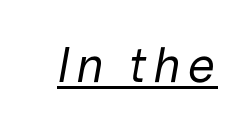
Q: Is the text bold? A: No.
Q: Is the text italic (slanted)? A: Yes, it leans right by about 10 degrees.
Q: Is the text underlined? A: Yes.
Q: Width (condensed, normal, or wide)? A: Normal.
Q: Stroke contrast? A: Low.
Q: x-height? A: Medium.
Q: Monospaced? A: No.
